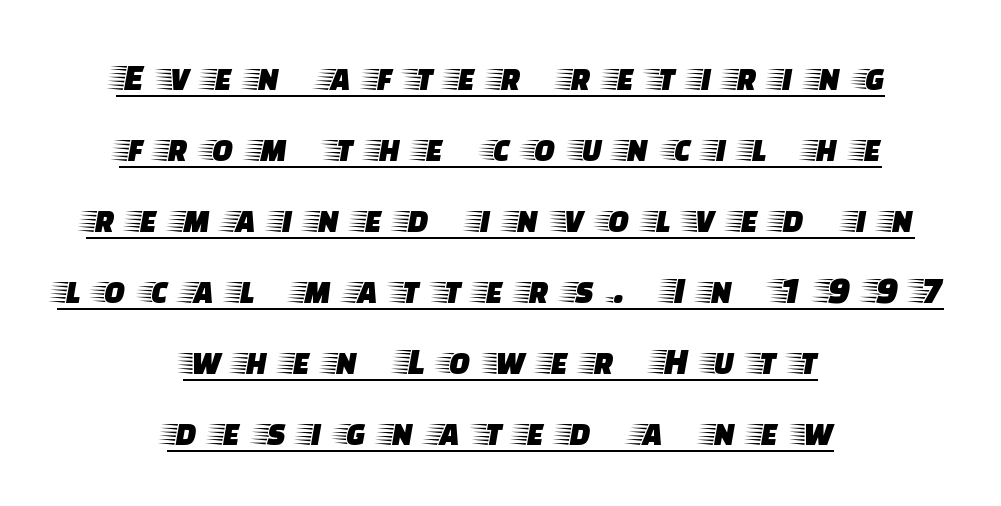
The image shows 39 px wide serif type; set centered, line spacing 1.82x, unusually wide letter spacing (+0.44 em), underlined; low stroke contrast and a large x-height.
